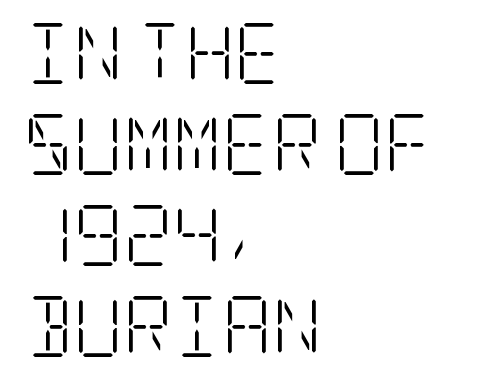
The image shows 61 px light, condensed serif type, upright; set left-aligned, normal line spacing (1.49x), normal letter spacing, not underlined; low stroke contrast and a large x-height.
